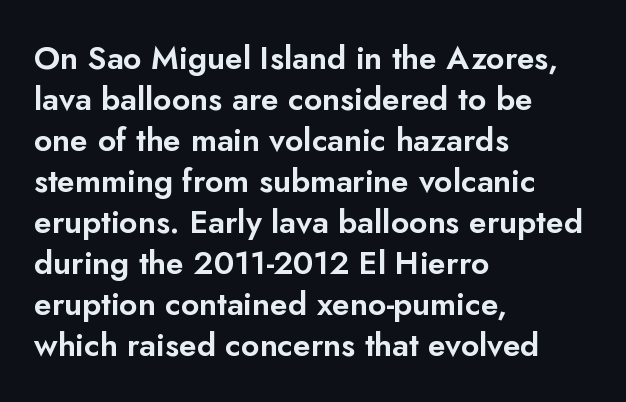
Q: Is the text italic (slanted)? A: No, it is upright.
Q: Is the typeface a serif or a sans-serif typeface? A: Sans-serif.
Q: Is the text underlined? A: No.
Q: How is the paragraph aligned? A: Left-aligned.
Q: Is the spacing between letters normal or unusually wide? A: Normal.
Q: Is the spacing between lines tight, normal or loose? A: Normal.
Q: Width (condensed, normal, or wide)? A: Normal.
Q: Stroke contrast? A: Low.
Q: x-height? A: Small.
Q: Monospaced? A: No.
